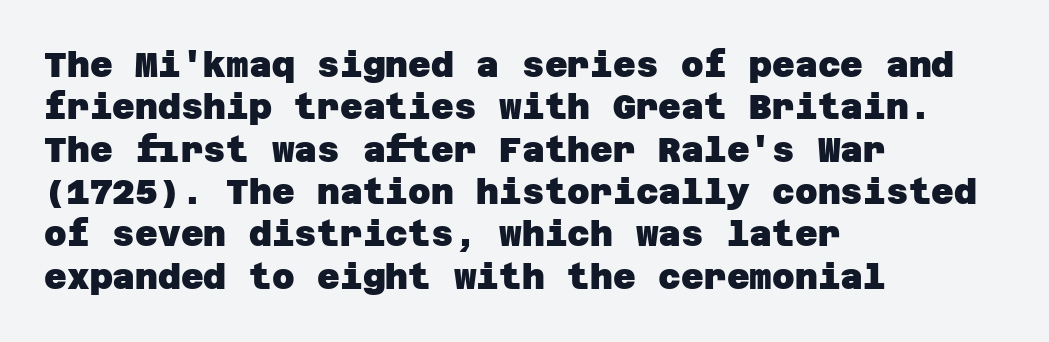
{"serif": "no", "bold": "yes", "weight": "heavy", "width": "normal", "stroke_contrast": "low", "x_height": "large", "underline": "no", "align": "left", "line_spacing_ratio": 1.21, "letter_spacing": "normal", "letter_spacing_em": 0.0, "glyph_px": 35}
